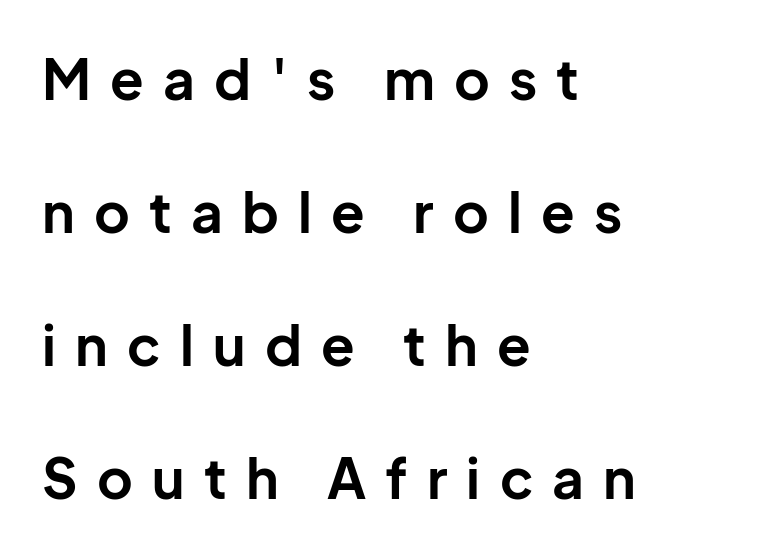
The image shows 55 px bold sans-serif type, upright; set left-aligned, loose line spacing (2.42x), unusually wide letter spacing (+0.35 em), not underlined; low stroke contrast and a medium x-height.
